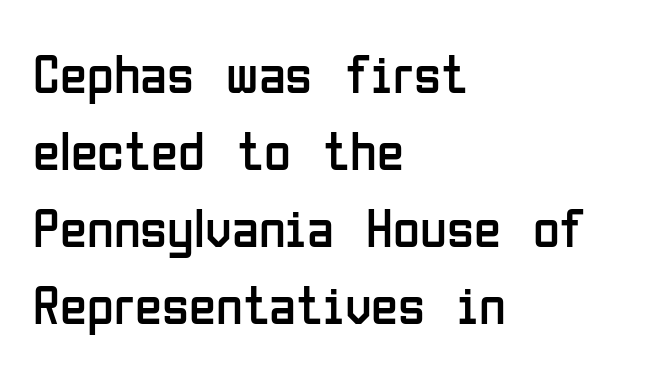
{"serif": "no", "italic": "no", "bold": "no", "weight": "regular", "width": "condensed", "stroke_contrast": "low", "x_height": "medium", "monospaced": "no", "underline": "no", "align": "left", "line_spacing": "normal", "line_spacing_ratio": 1.4, "letter_spacing": "normal", "letter_spacing_em": 0.0, "glyph_px": 55}
